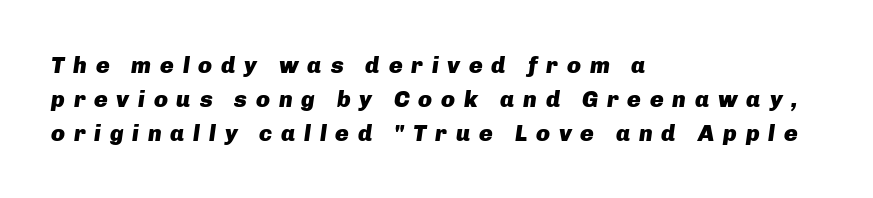
{"italic": "yes", "lean": "right", "slant_degrees": 8, "bold": "yes", "underline": "no", "align": "left", "line_spacing": "normal", "line_spacing_ratio": 1.47, "letter_spacing": "wide", "letter_spacing_em": 0.38, "glyph_px": 23}
